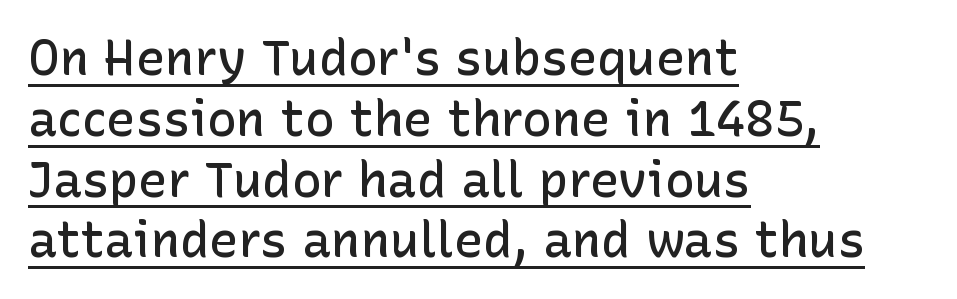
Ascenders rise straight up at ninety degrees. The text block is weighted toward the left margin, trailing off unevenly rightward. Tracking value appears to be zero — textbook default spacing. The face used here is proportionally spaced, like ordinary book or web type. A somewhat darkened texture: the type is semibold rather than bold. The typesetter has applied underlining to the passage shown.
